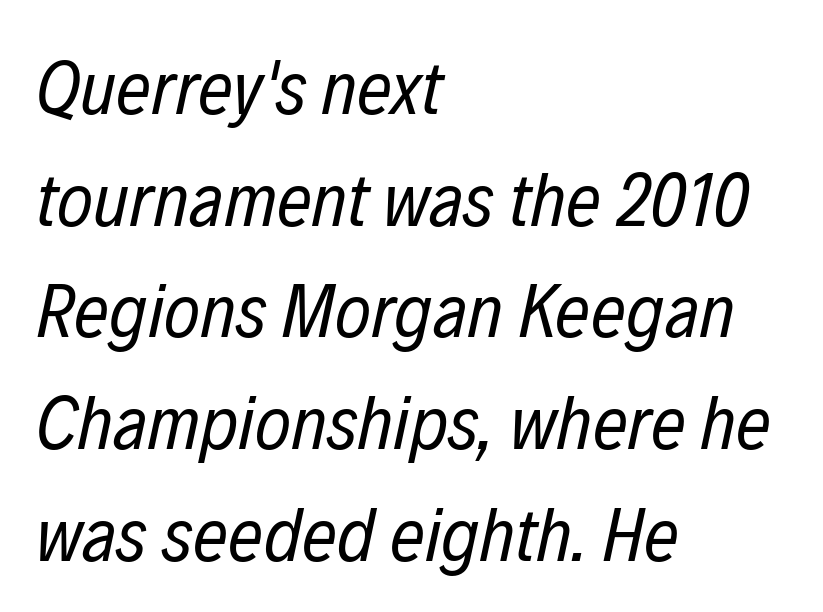
The image shows 77 px regular-weight, condensed type, italic (leaning right); set left-aligned, normal line spacing (1.45x), normal letter spacing, not underlined; low stroke contrast and a medium x-height.
